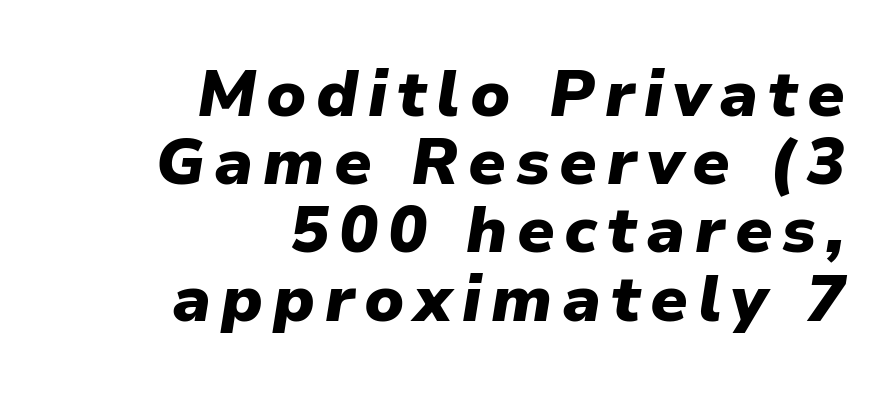
The gap between lines stays unmarked. Each letter keeps its own natural width here, so spacing adapts to shape. The compositor pushed each line to the right boundary. Observe the lean: these are italic letterforms.
